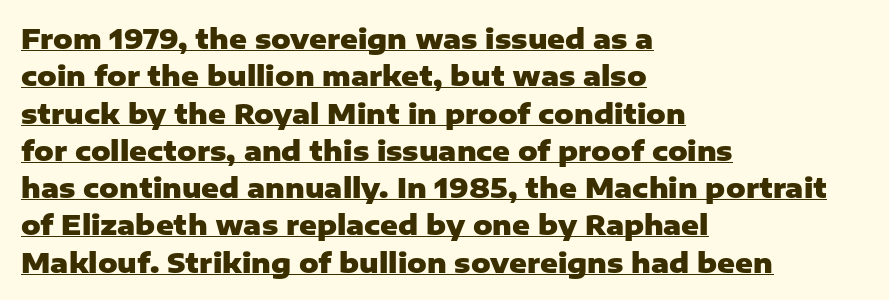
Q: Is the text bold? A: Yes.
Q: Is the text italic (slanted)? A: No, it is upright.
Q: Is the text underlined? A: Yes.
Q: How is the paragraph aligned? A: Left-aligned.
Q: Is the spacing between letters normal or unusually wide? A: Normal.
Q: Is the spacing between lines tight, normal or loose? A: Normal.
